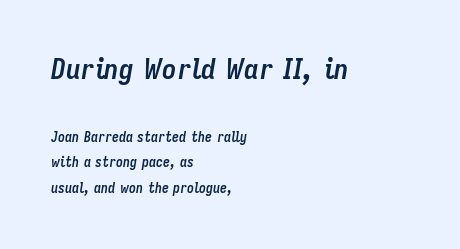
Q: Is the text bold? A: Yes.
Q: Is the text italic (slanted)? A: Yes, it leans right by about 9 degrees.
Q: Is the text underlined? A: No.
Q: How is the paragraph aligned? A: Left-aligned.
Q: Is the spacing between letters normal or unusually wide? A: Normal.
Q: Which block of text is set in a larger size, the first (top) or the second (bottom)? A: The first (top) one.
Q: Width (condensed, normal, or wide)? A: Condensed.
Q: Stroke contrast? A: Low.
Q: x-height? A: Medium.
Q: Monospaced? A: No.
